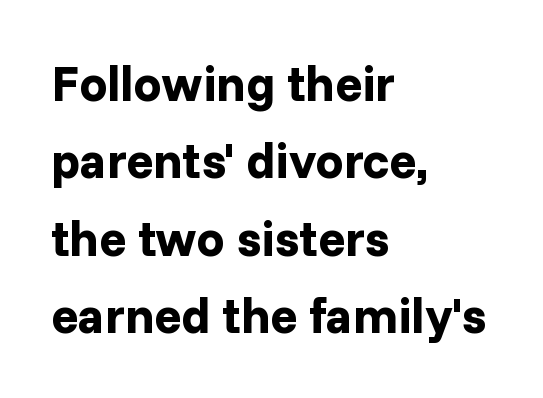
The face used here is proportionally spaced, like ordinary book or web type. Reading down the column, the eye jumps a familiar distance to each next line. Unlike a traditional serif, this face leaves its strokes unadorned. Each glyph is drawn with heavy, bold strokes. Does the copy run flush right? No — it runs flush left. This rendering leaves character spacing at its baseline value.
